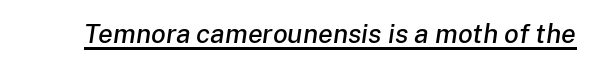
Q: Is the text italic (slanted)? A: Yes, it leans right by about 8 degrees.
Q: Is the text underlined? A: Yes.
Q: Is the spacing between letters normal or unusually wide? A: Normal.
